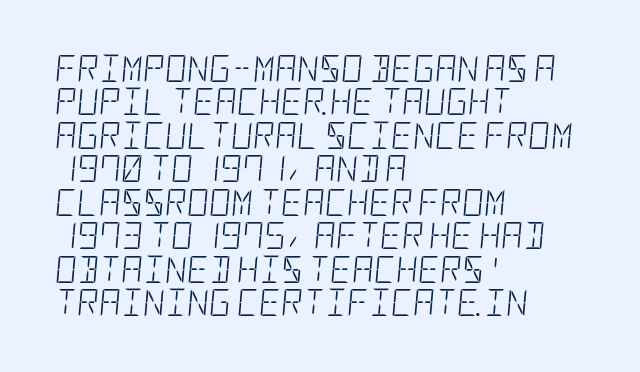
Q: Is the text bold? A: No.
Q: Is the text italic (slanted)? A: Yes, it leans right by about 5 degrees.
Q: Is the text underlined? A: No.
Q: How is the paragraph aligned? A: Left-aligned.
Q: Is the spacing between letters normal or unusually wide? A: Normal.
